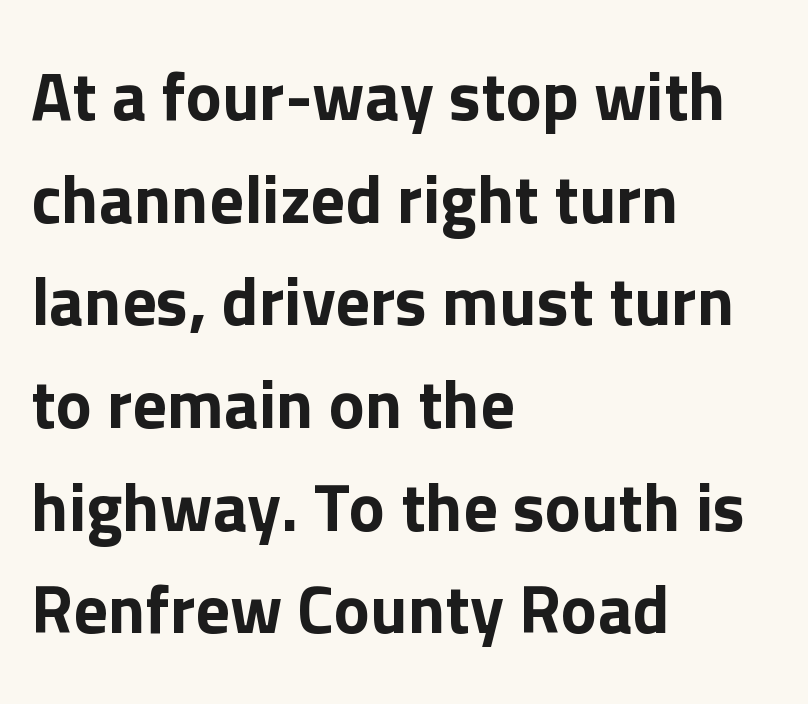
{"serif": "no", "italic": "no", "width": "normal", "stroke_contrast": "low", "x_height": "medium", "monospaced": "no", "underline": "no", "align": "left", "line_spacing": "normal", "line_spacing_ratio": 1.51, "letter_spacing": "normal", "letter_spacing_em": 0.0, "glyph_px": 68}
